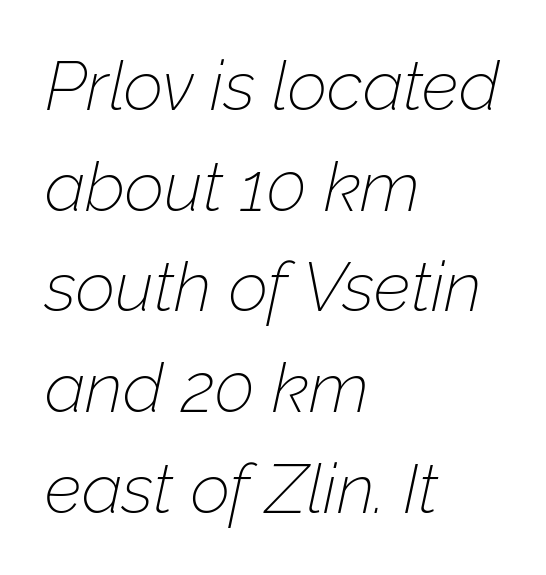
The line-height multiplier appears to be the usual default. In terms of posture, this sample is oblique. A quiet, ordinary-to-light weight characterises the typeface. Each letter keeps its own natural width here, so spacing adapts to shape. A classic flush-left, rag-right setting is used for this passage.
